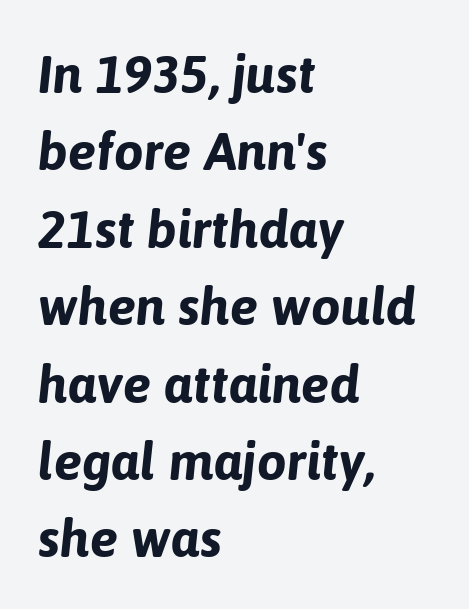
These lines are rendered in a variable-pitch font. Decoration check: the copy has no underline. The typography opts for an oblique posture over an upright one. Each new line begins a customary step beneath the previous one. Typesetter's note: full bold, strokes at maximum text heaviness.
